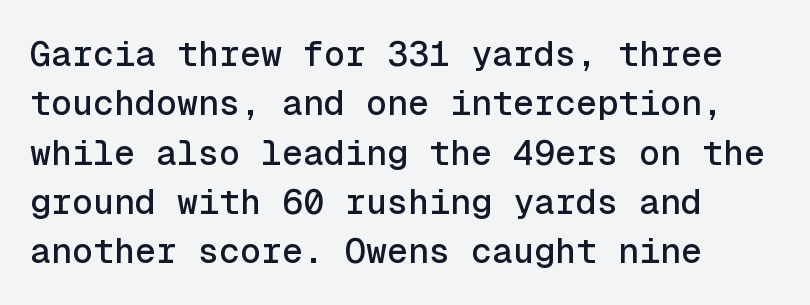
The image shows 35 px sans-serif type, upright, monospaced; set left-aligned, normal line spacing (1.41x), normal letter spacing, not underlined; a medium x-height.
